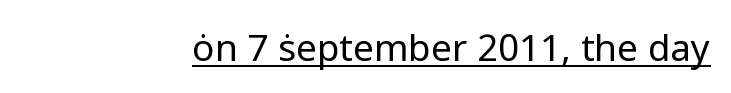
The image shows 37 px regular-weight sans-serif type, upright; set normal letter spacing, underlined; low stroke contrast and a medium x-height.
